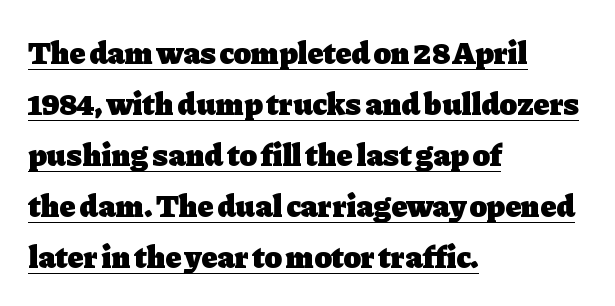
Typographically, this falls in the serif category. Does the lettering tilt? It doesn't — this is upright. Successive baselines arrive at the customary interval. The letters are bold, with thick, heavy strokes. Proportional: the letters do not fall into vertical columns. There is no visible air inserted between adjacent glyphs.
